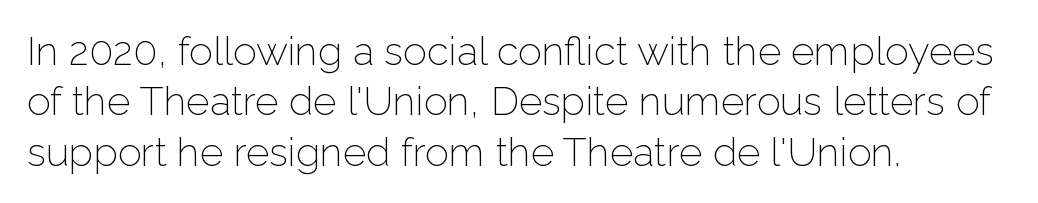
Casual observation: everything's shoved over to the left. Each letter's strokes conclude bluntly, with no projecting serifs. This sample has the flowing, uneven cadence of proportional lettering. Regular leading. Default kerning and tracking; the words read as compact shapes. If you drew a line through each stem, it would be perfectly vertical.
